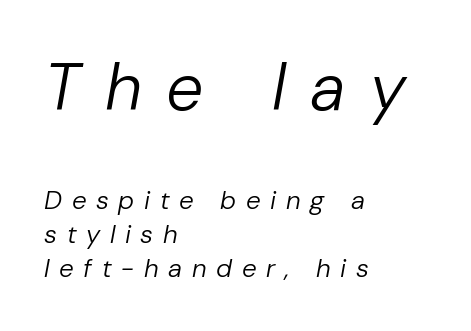
Scale decreases going downward across the two blocks. Successive baselines arrive at the customary interval. Weight: not bold — regular or lighter. This rendering features lettering with no underline. There is plenty of visible air inserted between adjacent glyphs. These lines were composed using italics.
